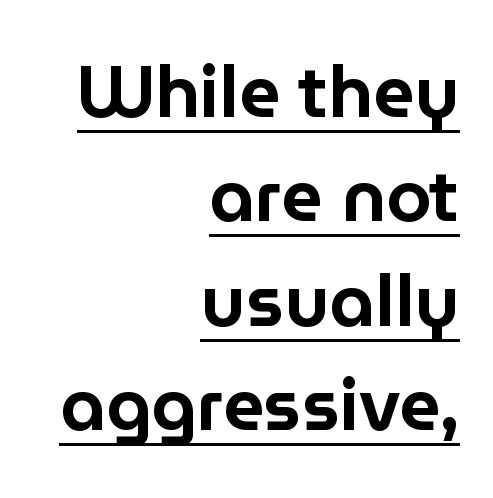
{"serif": "no", "italic": "no", "width": "normal", "stroke_contrast": "low", "x_height": "medium", "monospaced": "no", "underline": "yes", "align": "right", "line_spacing": "normal", "line_spacing_ratio": 1.45, "letter_spacing": "normal", "letter_spacing_em": 0.0, "glyph_px": 72}
